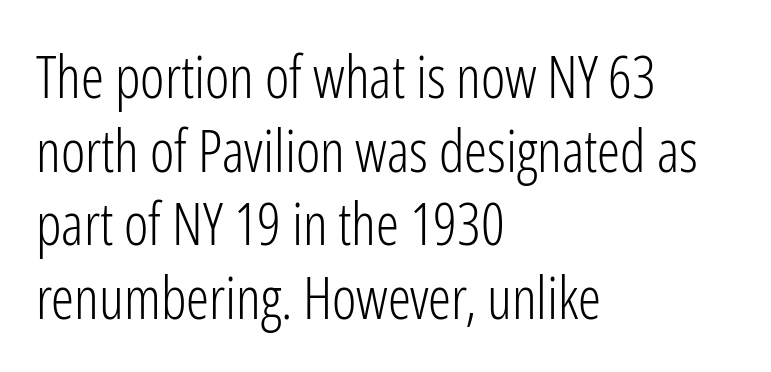
Q: Is the text bold? A: No.
Q: Is the text italic (slanted)? A: No, it is upright.
Q: Is the typeface a serif or a sans-serif typeface? A: Sans-serif.
Q: Is the text underlined? A: No.
Q: How is the paragraph aligned? A: Left-aligned.
Q: Is the spacing between letters normal or unusually wide? A: Normal.
Q: Is the spacing between lines tight, normal or loose? A: Normal.
Q: Width (condensed, normal, or wide)? A: Condensed.
Q: Stroke contrast? A: Low.
Q: x-height? A: Medium.
Q: Monospaced? A: No.
